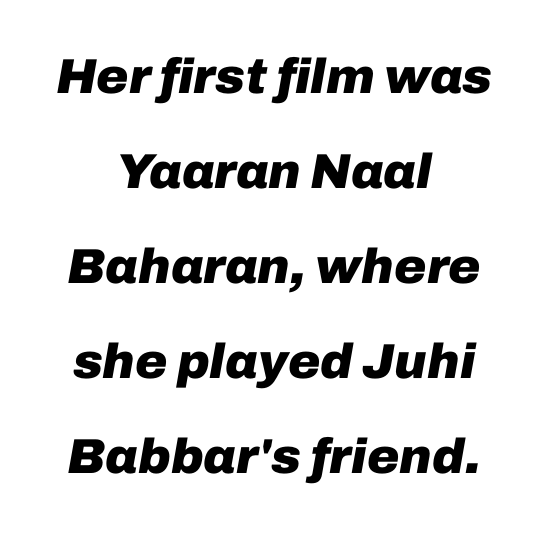
A typesetter would call this proportional, since set widths differ per character. Italic? Definitely — the glyphs are oblique. Leading: increased. These lines keep a tight, regular rhythm from letter to letter. No word sits above an underline.
